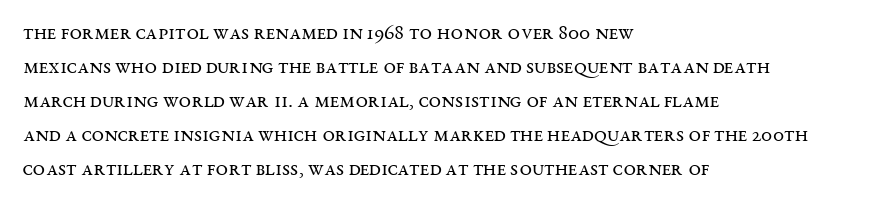
Q: Is the text bold? A: No.
Q: Is the text italic (slanted)? A: No, it is upright.
Q: Is the text underlined? A: No.
Q: How is the paragraph aligned? A: Left-aligned.
Q: Is the spacing between letters normal or unusually wide? A: Normal.
Q: Is the spacing between lines tight, normal or loose? A: Normal.
